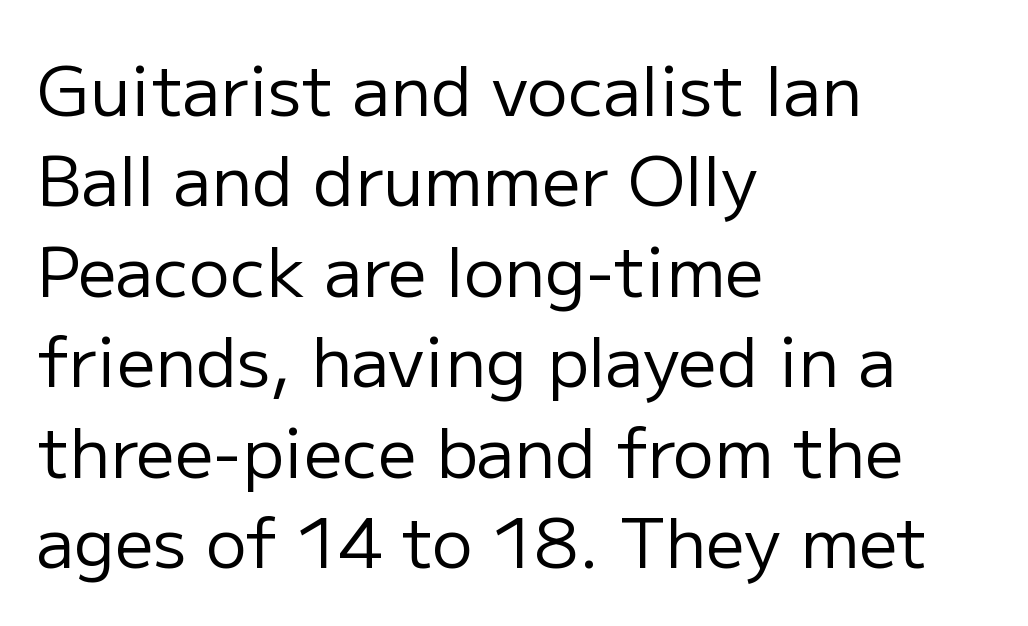
The image shows 68 px regular-weight sans-serif type, upright; set left-aligned, normal line spacing (1.33x), normal letter spacing, not underlined; low stroke contrast and a medium x-height.
